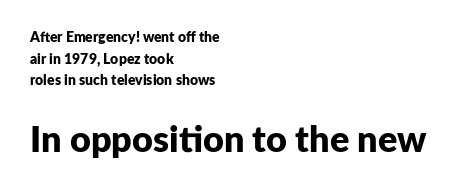
The image shows 36 px bold sans-serif type, upright; set left-aligned, normal line spacing (1.54x), normal letter spacing, not underlined; the second (bottom) block is 2.57x larger; low stroke contrast and a medium x-height.
